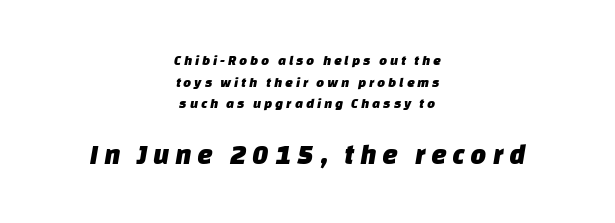
Q: Is the typeface a serif or a sans-serif typeface? A: Sans-serif.
Q: Is the text underlined? A: No.
Q: How is the paragraph aligned? A: Centered.
Q: Is the spacing between letters normal or unusually wide? A: Unusually wide.
Q: Is the spacing between lines tight, normal or loose? A: Normal.
Q: Which block of text is set in a larger size, the first (top) or the second (bottom)? A: The second (bottom) one.
Q: Width (condensed, normal, or wide)? A: Normal.
Q: Stroke contrast? A: Low.
Q: x-height? A: Large.
Q: Monospaced? A: No.
